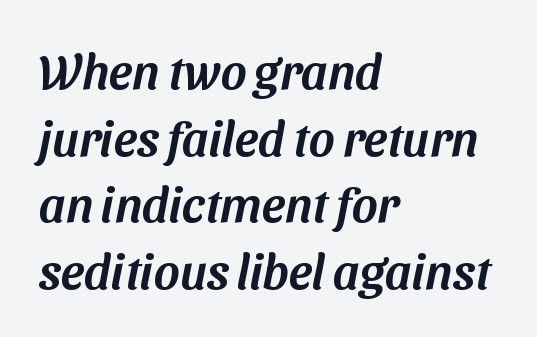
{"serif": "no", "width": "normal", "stroke_contrast": "medium", "x_height": "medium", "monospaced": "no", "underline": "no", "align": "left", "line_spacing": "normal", "line_spacing_ratio": 1.36, "letter_spacing": "normal", "letter_spacing_em": 0.0, "glyph_px": 49}
